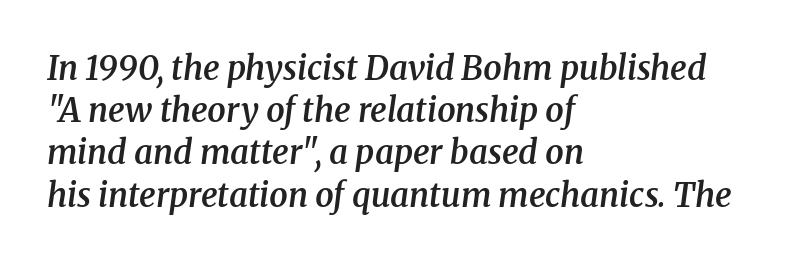
Q: Is the text bold? A: Semi-bold.
Q: Is the text italic (slanted)? A: Yes, it leans right by about 8 degrees.
Q: Is the typeface a serif or a sans-serif typeface? A: Serif.
Q: Is the text underlined? A: No.
Q: How is the paragraph aligned? A: Left-aligned.
Q: Is the spacing between letters normal or unusually wide? A: Normal.
Q: Is the spacing between lines tight, normal or loose? A: Normal.
Q: Width (condensed, normal, or wide)? A: Normal.
Q: Stroke contrast? A: Medium.
Q: x-height? A: Medium.
Q: Monospaced? A: No.
